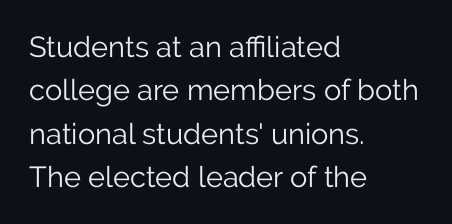
These glyphs show unthickened strokes, regular width or finer. Check where the strokes stop: nothing finishes them off — pure sans. Is this a fixed-width face? No — the glyphs have proportional, varying widths. Horizontally, the lines are justified to the leading edge only. Descenders are the only things crossing below the line.
